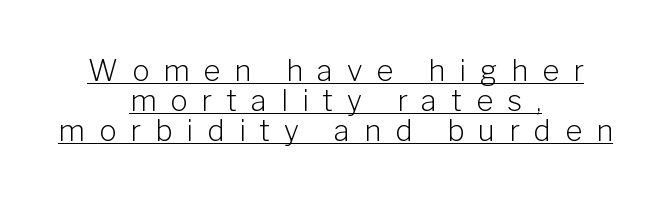
The image shows 29 px light sans-serif type, upright; set centered, tight line spacing (1.04x), unusually wide letter spacing (+0.49 em), underlined; low stroke contrast and a medium x-height.
